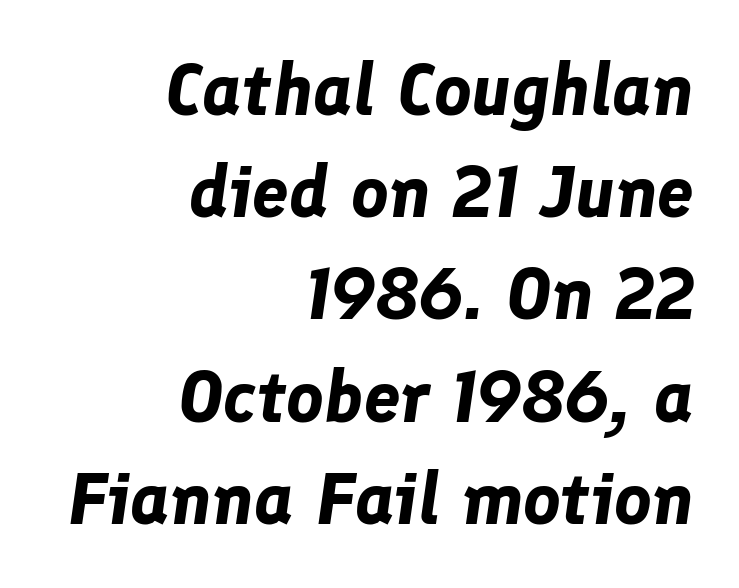
The image shows 73 px bold type, italic (leaning right); set right-aligned, normal line spacing (1.4x), normal letter spacing, not underlined; low stroke contrast and a medium x-height.
